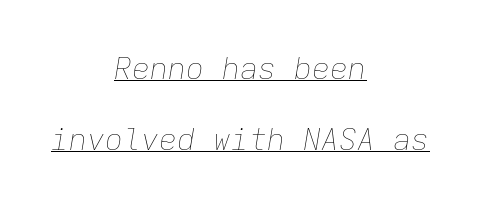
{"italic": "yes", "lean": "right", "slant_degrees": 9, "bold": "no", "weight": "thin", "width": "normal", "stroke_contrast": "low", "x_height": "medium", "monospaced": "yes", "underline": "yes", "align": "center", "line_spacing": "loose", "line_spacing_ratio": 2.36, "letter_spacing": "normal", "letter_spacing_em": 0.0, "glyph_px": 30}
